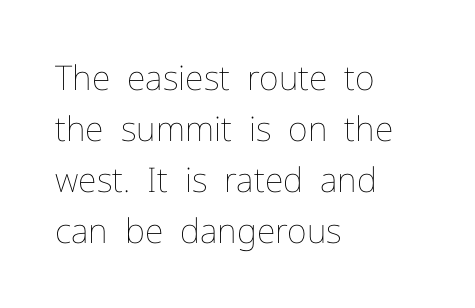
Is this a fixed-width face? No — the glyphs have proportional, varying widths. No word sits above an underline. A roman cut, with each character standing at attention. On a weight scale, this lands at 450 or below. The passage shown has conventional tracking throughout.
